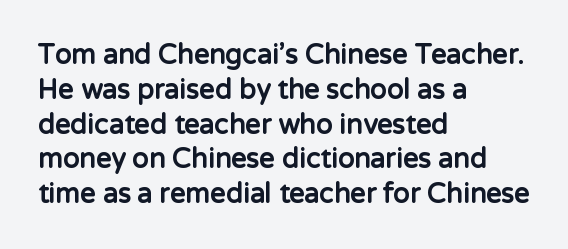
The image shows 27 px bold type, upright; set left-aligned, normal line spacing (1.29x), normal letter spacing, not underlined.
